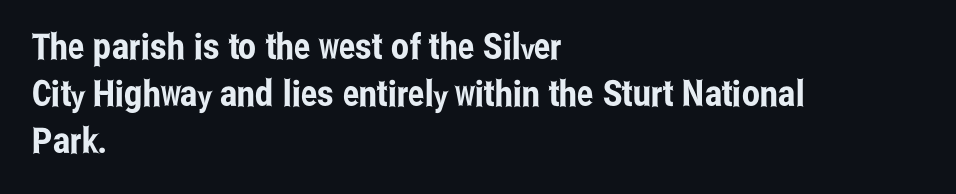
Which margin do the lines hug? The left one — the right edge is uneven. The line-height multiplier appears to be the usual default. Vertical strokes here are truly vertical. The letters sit at their default tracking, neither squeezed nor spread.
